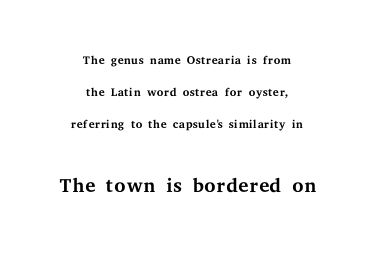
Q: Is the text bold? A: No.
Q: Is the text italic (slanted)? A: No, it is upright.
Q: Is the typeface a serif or a sans-serif typeface? A: Serif.
Q: Is the text underlined? A: No.
Q: How is the paragraph aligned? A: Centered.
Q: Is the spacing between letters normal or unusually wide? A: Normal.
Q: Which block of text is set in a larger size, the first (top) or the second (bottom)? A: The second (bottom) one.
Q: Width (condensed, normal, or wide)? A: Wide.
Q: Stroke contrast? A: Medium.
Q: x-height? A: Medium.
Q: Monospaced? A: No.
